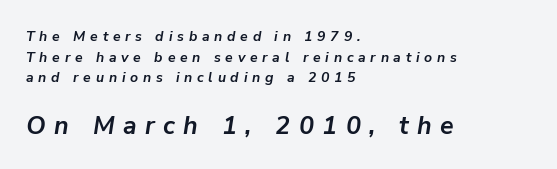
The typesetting leans heavy: a genuine bold. Is the block centered? No — it sits flush against the left margin. Top chunk: small. Bottom chunk: large. Posture: slanted. Students, observe: this is what conventionally led text looks like.
